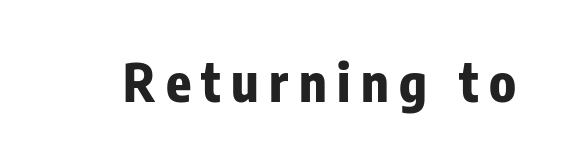
Inter-character spacing is expanded well beyond the font's built-in metrics. The face used here is proportionally spaced, like ordinary book or web type. Serif or sans? Sans — the stroke terminals are bare. Plenty of ink on the page — the face is bold. Notice how the stems are strictly vertical — no italics here. Descenders hang freely into open space.
